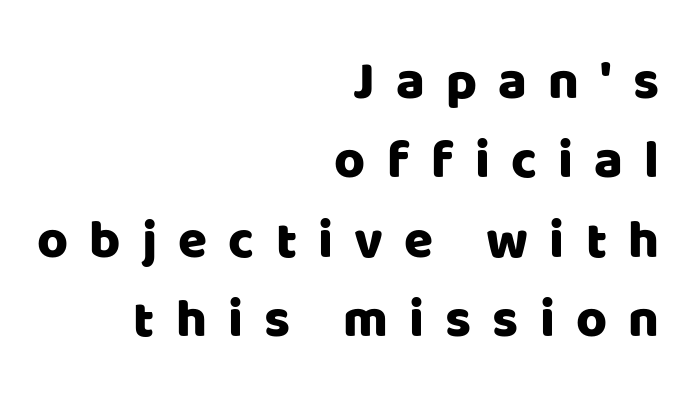
Q: Is the text italic (slanted)? A: No, it is upright.
Q: Is the typeface a serif or a sans-serif typeface? A: Sans-serif.
Q: Is the text underlined? A: No.
Q: How is the paragraph aligned? A: Right-aligned.
Q: Is the spacing between letters normal or unusually wide? A: Unusually wide.
Q: Is the spacing between lines tight, normal or loose? A: Normal.
Q: Width (condensed, normal, or wide)? A: Normal.
Q: Stroke contrast? A: Low.
Q: x-height? A: Large.
Q: Monospaced? A: No.
